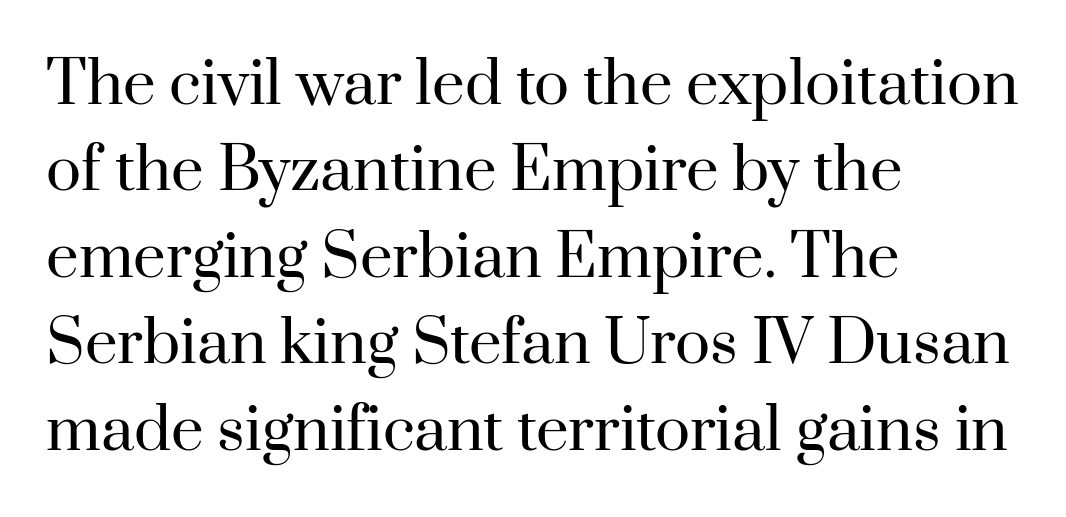
Anything drawn beneath the words? Only blank space. This is serif lettering, the kind often seen in printed books. The lettering holds an erect, upright posture throughout. Varying glyph widths throughout — classic text-font behaviour. Characters follow at the spacing the type designer built in.
